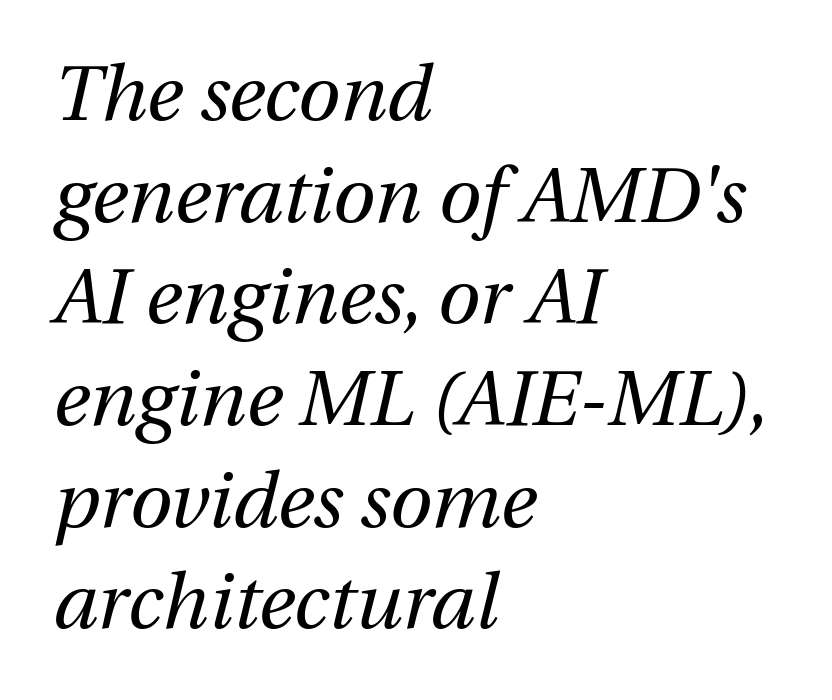
Q: Is the text bold? A: No.
Q: Is the text italic (slanted)? A: Yes, it leans right by about 12 degrees.
Q: Is the text underlined? A: No.
Q: How is the paragraph aligned? A: Left-aligned.
Q: Is the spacing between letters normal or unusually wide? A: Normal.
Q: Is the spacing between lines tight, normal or loose? A: Normal.
Q: Width (condensed, normal, or wide)? A: Normal.
Q: Stroke contrast? A: Medium.
Q: x-height? A: Medium.
Q: Monospaced? A: No.
